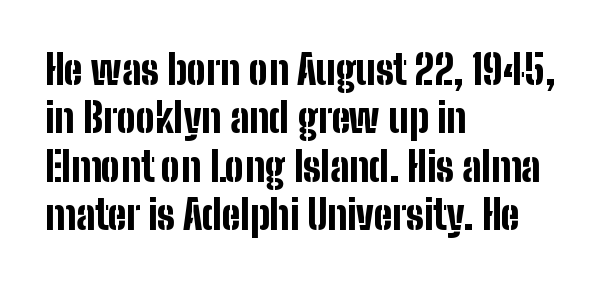
A typesetter would call this proportional, since set widths differ per character. This rendering features lettering with no underline. If you drew a line through each stem, it would be perfectly vertical. The tracking reads as untouched default to a designer's eye. Chunky letters — that's bold for sure.
